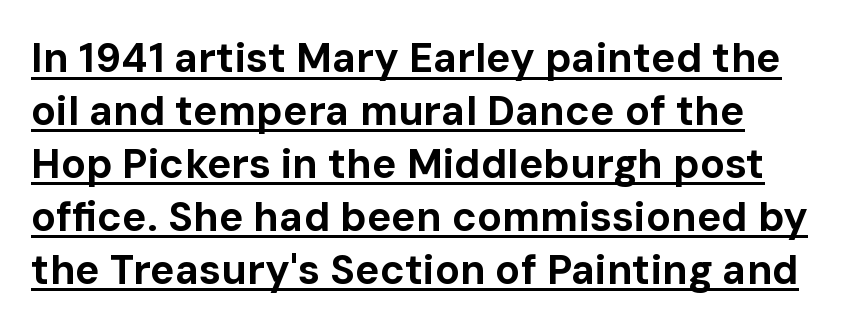
Q: Is the text bold? A: Yes.
Q: Is the text italic (slanted)? A: No, it is upright.
Q: Is the typeface a serif or a sans-serif typeface? A: Sans-serif.
Q: Is the text underlined? A: Yes.
Q: Is the spacing between letters normal or unusually wide? A: Normal.
Q: Is the spacing between lines tight, normal or loose? A: Normal.
Q: Width (condensed, normal, or wide)? A: Normal.
Q: Stroke contrast? A: Low.
Q: x-height? A: Medium.
Q: Monospaced? A: No.
